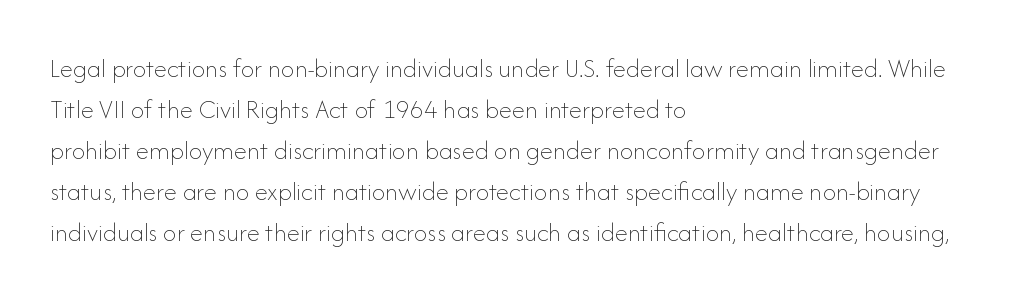
On a weight scale, this lands at 450 or below. The passage shown has conventional tracking throughout. A normal amount of white space separates one row of letters from the next. The rag falls on the right side of this text block.
